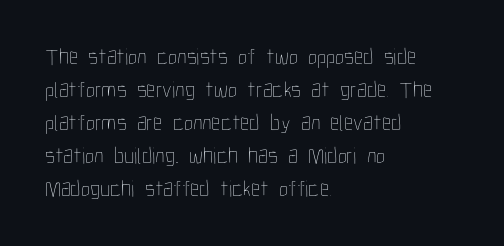
Honestly, the row spacing looks completely unremarkable. Caption: face not bold, strokes unweighted. Posture: vertical. This rendering features lettering with no underline. The setting favours the left margin, as ordinary paragraphs usually do.
